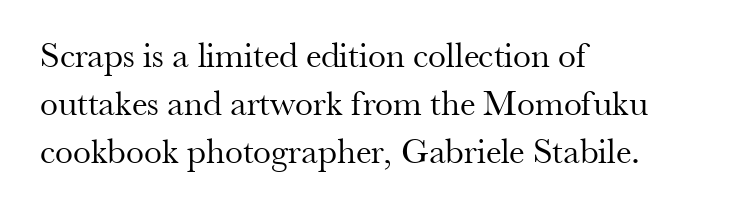
The letterforms sit shoulder to shoulder at normal distance. How would I describe the line gaps? Plain and ordinary. You could not count columns in this text — the font is proportionally spaced. Summary of weight: not heavy and not bold. Line beginnings align vertically; line endings do not. Ordinary non-slanted type is in use.
